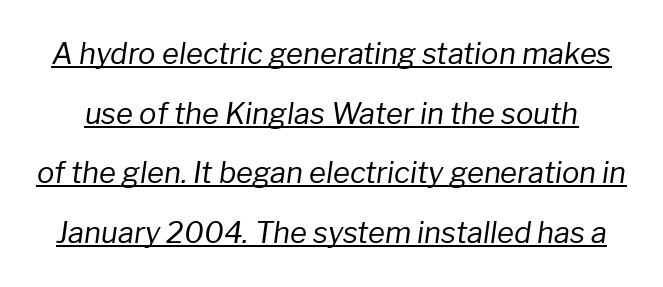
Q: Is the text bold? A: No.
Q: Is the text italic (slanted)? A: Yes, it leans right by about 8 degrees.
Q: Is the text underlined? A: Yes.
Q: Is the spacing between letters normal or unusually wide? A: Normal.
Q: Is the spacing between lines tight, normal or loose? A: Loose.
Q: Width (condensed, normal, or wide)? A: Normal.
Q: Stroke contrast? A: Low.
Q: x-height? A: Medium.
Q: Monospaced? A: No.
